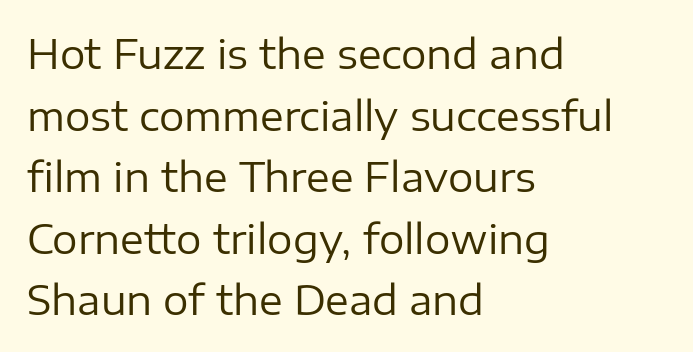
{"serif": "no", "italic": "no", "bold": "no", "weight": "regular", "width": "normal", "stroke_contrast": "low", "x_height": "medium", "monospaced": "no", "underline": "no", "align": "left", "line_spacing": "normal", "line_spacing_ratio": 1.54, "letter_spacing": "normal", "letter_spacing_em": 0.0, "glyph_px": 40}
